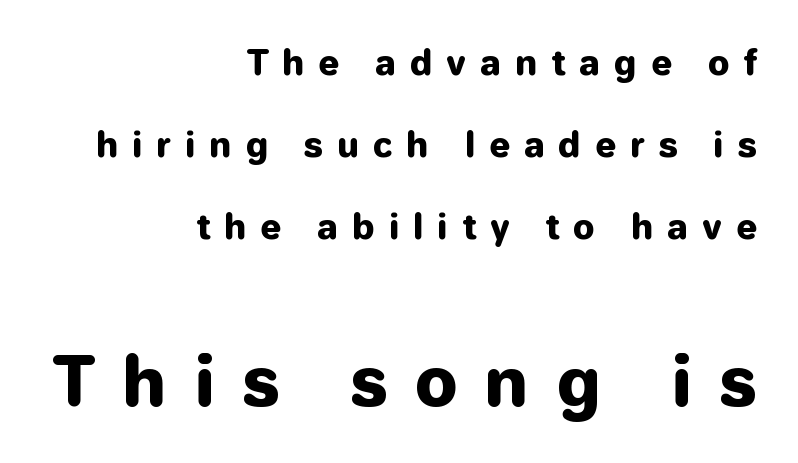
The image shows 67 px heavy sans-serif type, upright; set right-aligned, loose line spacing (2.41x), unusually wide letter spacing (+0.4 em), not underlined; the second (bottom) block is 1.97x larger; low stroke contrast and a medium x-height.
